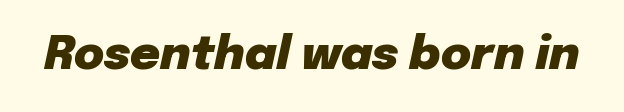
Q: Is the text bold? A: Yes.
Q: Is the text italic (slanted)? A: Yes, it leans right by about 12 degrees.
Q: Is the text underlined? A: No.
Q: Is the spacing between letters normal or unusually wide? A: Normal.
Q: Width (condensed, normal, or wide)? A: Normal.
Q: Stroke contrast? A: Low.
Q: x-height? A: Medium.
Q: Monospaced? A: No.
